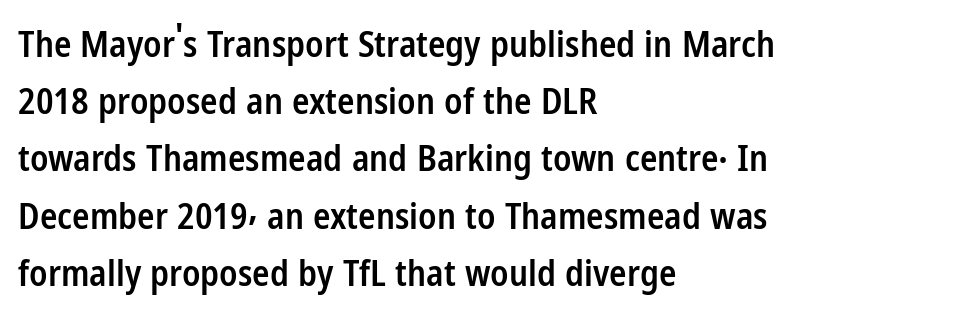
{"serif": "no", "italic": "no", "bold": "semi", "weight": "semibold", "width": "condensed", "stroke_contrast": "low", "x_height": "medium", "monospaced": "no", "underline": "no", "align": "left", "line_spacing": "normal", "line_spacing_ratio": 1.59, "letter_spacing": "normal", "letter_spacing_em": 0.0, "glyph_px": 36}
